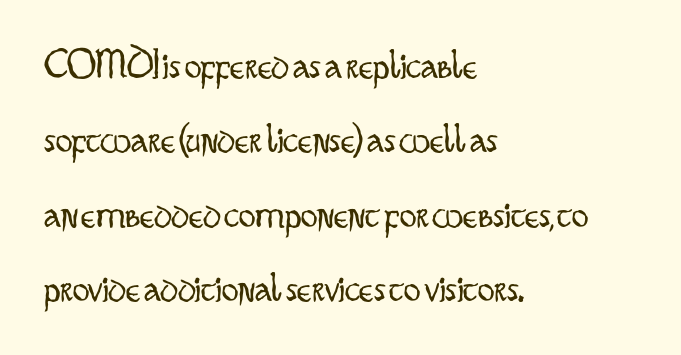
Q: Is the text bold? A: No.
Q: Is the text italic (slanted)? A: No, it is upright.
Q: Is the typeface a serif or a sans-serif typeface? A: Sans-serif.
Q: Is the text underlined? A: No.
Q: How is the paragraph aligned? A: Left-aligned.
Q: Is the spacing between letters normal or unusually wide? A: Normal.
Q: Width (condensed, normal, or wide)? A: Condensed.
Q: Stroke contrast? A: Low.
Q: x-height? A: Small.
Q: Monospaced? A: No.
